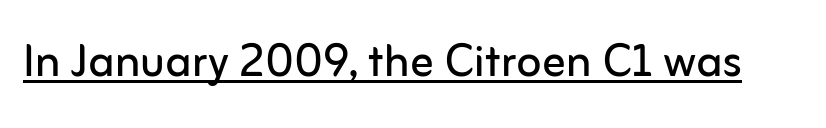
Q: Is the text bold? A: No.
Q: Is the text italic (slanted)? A: No, it is upright.
Q: Is the typeface a serif or a sans-serif typeface? A: Sans-serif.
Q: Is the text underlined? A: Yes.
Q: Is the spacing between letters normal or unusually wide? A: Normal.
Q: Width (condensed, normal, or wide)? A: Normal.
Q: Stroke contrast? A: Low.
Q: x-height? A: Medium.
Q: Monospaced? A: No.
